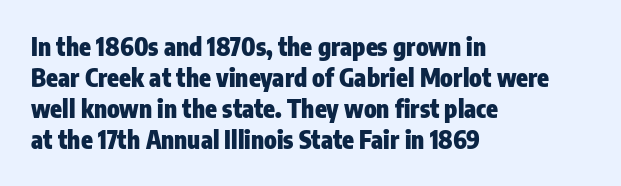
{"italic": "no", "bold": "yes", "underline": "no", "align": "left", "line_spacing": "normal", "line_spacing_ratio": 1.29, "letter_spacing": "normal", "letter_spacing_em": 0.0, "glyph_px": 24}
